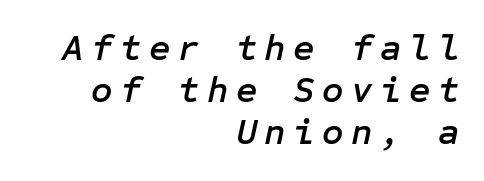
Q: Is the text italic (slanted)? A: Yes, it leans right by about 12 degrees.
Q: Is the text underlined? A: No.
Q: How is the paragraph aligned? A: Right-aligned.
Q: Is the spacing between letters normal or unusually wide? A: Unusually wide.
Q: Is the spacing between lines tight, normal or loose? A: Tight.
Q: Width (condensed, normal, or wide)? A: Normal.
Q: Stroke contrast? A: Low.
Q: x-height? A: Medium.
